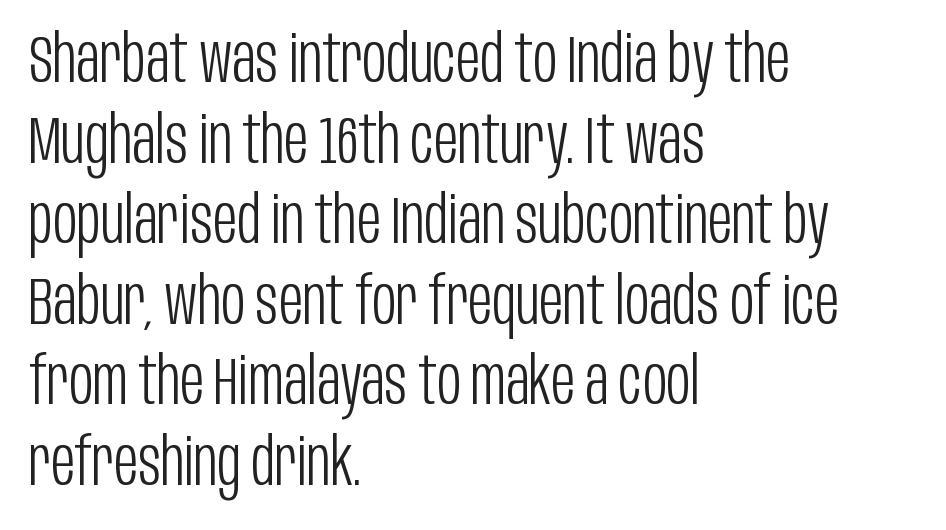
Bare-footed words on every line. Do the letters lean? They stand straight. The rendering anchors every line to the left-hand side. Observe the absence of serifs on each vertical stroke in this sample. The face used here is rendered with its standard letterfit. This sample has the flowing, uneven cadence of proportional lettering.
